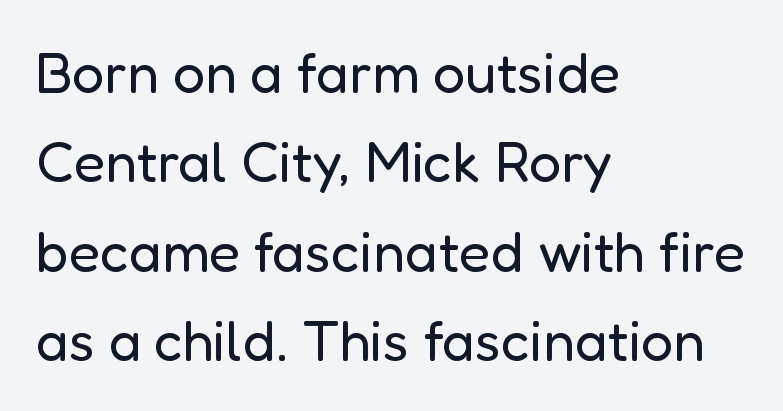
{"serif": "no", "italic": "no", "bold": "no", "weight": "regular", "width": "normal", "stroke_contrast": "low", "x_height": "medium", "monospaced": "no", "underline": "no", "align": "left", "line_spacing": "normal", "line_spacing_ratio": 1.57, "letter_spacing": "normal", "letter_spacing_em": 0.0, "glyph_px": 57}
